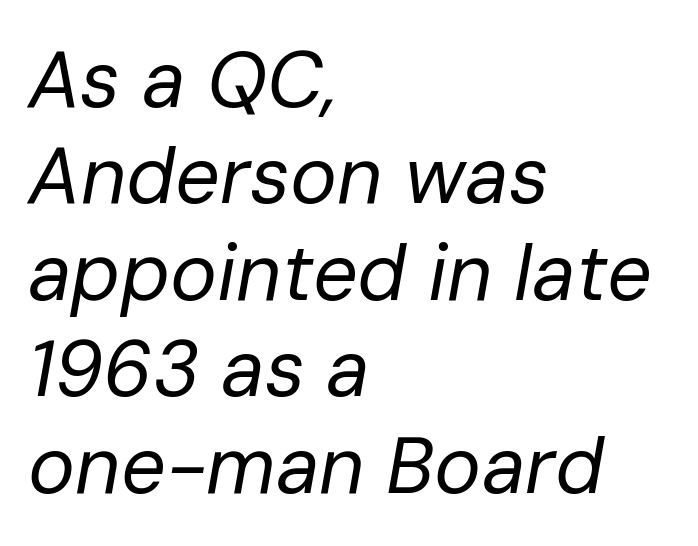
The image shows 79 px regular-weight type, italic (leaning right); set left-aligned, line spacing 1.22x, normal letter spacing, not underlined; low stroke contrast and a medium x-height.
